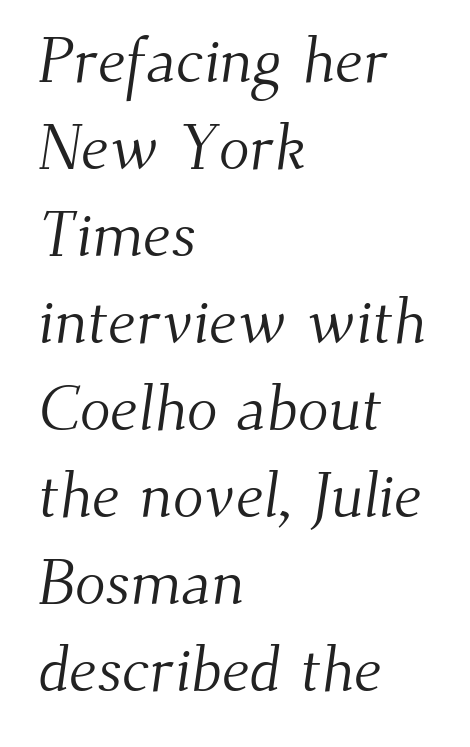
{"serif": "yes", "bold": "no", "weight": "light", "width": "normal", "stroke_contrast": "medium", "x_height": "small", "monospaced": "no", "underline": "no", "align": "left", "line_spacing": "normal", "line_spacing_ratio": 1.36, "letter_spacing": "normal", "letter_spacing_em": 0.0, "glyph_px": 64}
